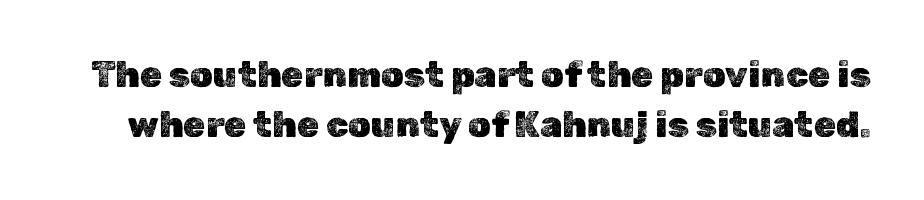
The image shows 36 px text type, upright; set normal line spacing (1.4x), normal letter spacing, not underlined; a medium x-height.
